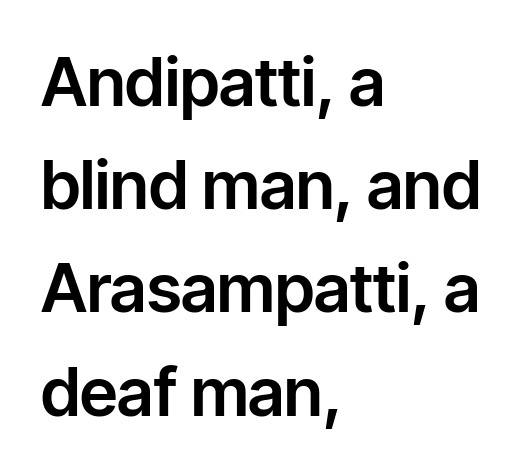
Whoever set this chose a conventional vertical rhythm. Look at the tracking — it's just the regular setting, nothing added. You could not count columns in this text — the font is proportionally spaced. Horizontally, the lines are justified to the leading edge only.
